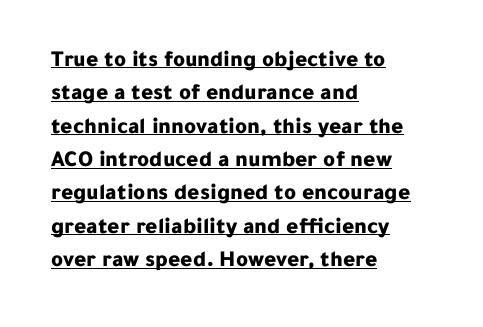
Thick stems and heavy bowls — unmistakably bold. It's the straight-up-and-down kind of type. Students, observe the line beneath the letters — that is underlining. Reading down the column, the eye jumps a familiar distance to each next line.
